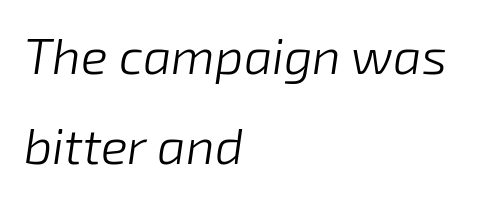
{"italic": "yes", "lean": "right", "slant_degrees": 8, "bold": "no", "weight": "light", "width": "normal", "stroke_contrast": "low", "x_height": "medium", "monospaced": "no", "underline": "no", "align": "left", "line_spacing_ratio": 1.81, "letter_spacing": "normal", "letter_spacing_em": 0.0, "glyph_px": 50}
